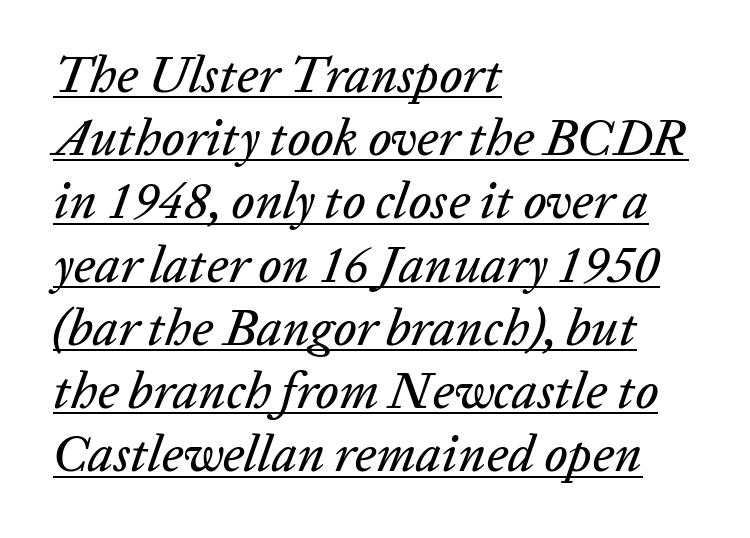
Q: Is the text italic (slanted)? A: Yes, it leans right by about 20 degrees.
Q: Is the text underlined? A: Yes.
Q: How is the paragraph aligned? A: Left-aligned.
Q: Is the spacing between letters normal or unusually wide? A: Normal.
Q: Width (condensed, normal, or wide)? A: Normal.
Q: Stroke contrast? A: Low.
Q: x-height? A: Medium.
Q: Monospaced? A: No.
